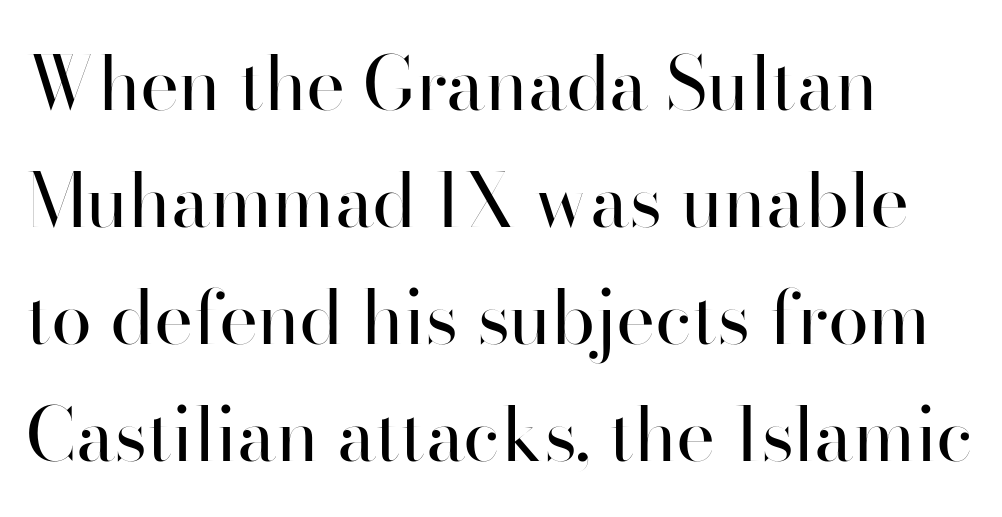
The characters display no serif detailing; their extremities are plain. This block has exactly the height ordinary leading produces. The face used here is proportionally spaced, like ordinary book or web type. The font is comparable to plain body text, perhaps lighter.
